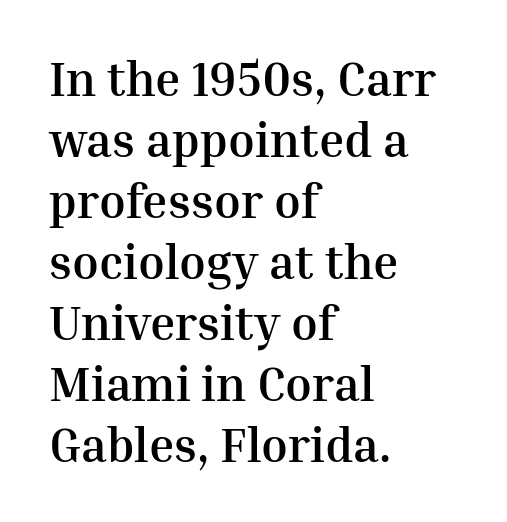
What weight is shown? A full bold with thick strokes. The leading is moderate, giving the passage an even texture. No extra tracking has been applied to these lines. Unlike a clean sans, this face finishes its strokes with serifs. Think of a printed novel: that variable character pitch is what you see here.
